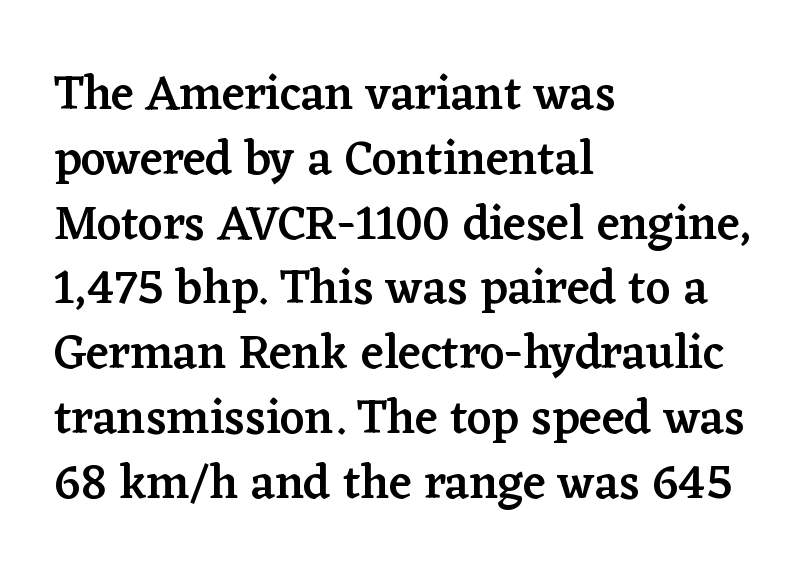
{"serif": "yes", "italic": "no", "bold": "semi", "weight": "semibold", "width": "normal", "stroke_contrast": "low", "x_height": "medium", "monospaced": "no", "underline": "no", "align": "left", "line_spacing": "normal", "line_spacing_ratio": 1.35, "letter_spacing": "normal", "letter_spacing_em": 0.0, "glyph_px": 48}
